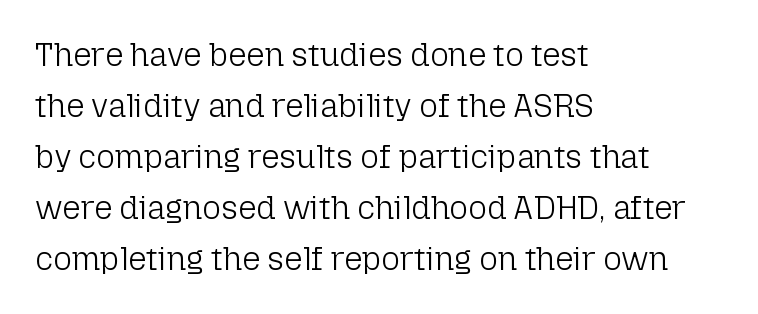
Letter spacing: default. The passage shown stacks its lines at a standard gap. Regarding serifs, this sample does without them. Caption: multi-line text, flush left, ragged right. The passage shown is typed in a proportional face where columns would drift.
